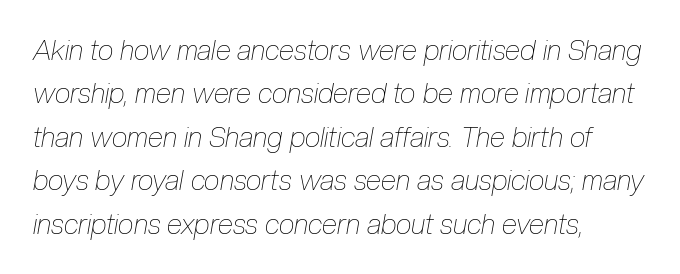
{"italic": "yes", "lean": "right", "slant_degrees": 10, "bold": "no", "weight": "thin", "width": "condensed", "stroke_contrast": "low", "x_height": "medium", "monospaced": "no", "underline": "no", "align": "left", "line_spacing": "normal", "line_spacing_ratio": 1.55, "letter_spacing": "normal", "letter_spacing_em": 0.0, "glyph_px": 28}
